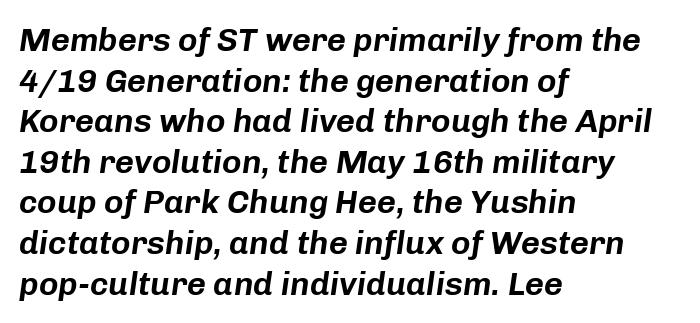
It's the slanting kind of type. What stands out about the letter spacing? Nothing — it is the standard amount. Descenders hang freely into open space. The passage shown is typed in a proportional face where columns would drift. The rag falls on the right side of this text block.
